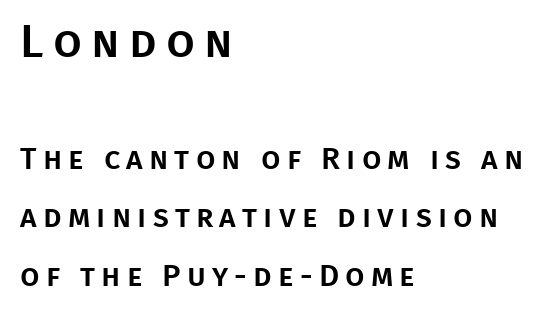
Q: Is the text italic (slanted)? A: No, it is upright.
Q: Is the typeface a serif or a sans-serif typeface? A: Sans-serif.
Q: Is the text underlined? A: No.
Q: How is the paragraph aligned? A: Left-aligned.
Q: Is the spacing between letters normal or unusually wide? A: Unusually wide.
Q: Which block of text is set in a larger size, the first (top) or the second (bottom)? A: The first (top) one.
Q: Width (condensed, normal, or wide)? A: Normal.
Q: Stroke contrast? A: Low.
Q: x-height? A: Large.
Q: Monospaced? A: No.
